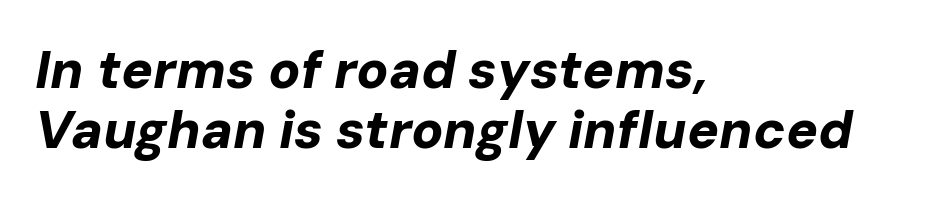
Clear beneath every line of the passage. One glance says dense: line gaps are narrower than usual. Would a proofreader flag this as italicized? Yes. This sample has the flowing, uneven cadence of proportional lettering.
